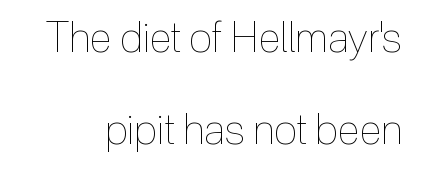
{"italic": "no", "bold": "no", "weight": "thin", "width": "condensed", "x_height": "medium", "monospaced": "no", "underline": "no", "line_spacing": "loose", "line_spacing_ratio": 2.2, "letter_spacing": "normal", "letter_spacing_em": 0.0, "glyph_px": 42}
